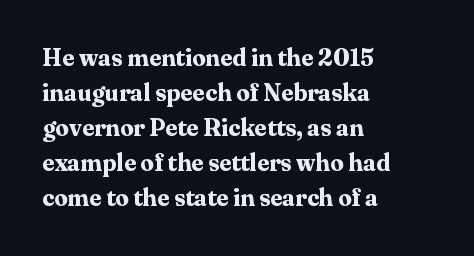
Q: Is the text bold? A: Yes.
Q: Is the text italic (slanted)? A: No, it is upright.
Q: Is the text underlined? A: No.
Q: How is the paragraph aligned? A: Left-aligned.
Q: Is the spacing between letters normal or unusually wide? A: Normal.
Q: Is the spacing between lines tight, normal or loose? A: Normal.
